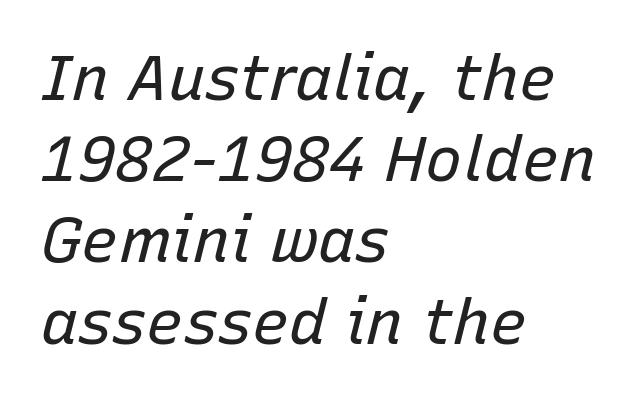
Q: Is the text bold? A: No.
Q: Is the text italic (slanted)? A: Yes, it leans right by about 15 degrees.
Q: Is the text underlined? A: No.
Q: How is the paragraph aligned? A: Left-aligned.
Q: Is the spacing between letters normal or unusually wide? A: Normal.
Q: Is the spacing between lines tight, normal or loose? A: Normal.
Q: Width (condensed, normal, or wide)? A: Normal.
Q: Stroke contrast? A: Low.
Q: x-height? A: Medium.
Q: Monospaced? A: No.
